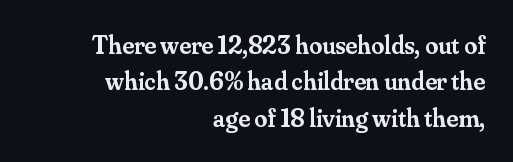
{"italic": "no", "bold": "semi", "underline": "no", "align": "right", "line_spacing": "normal", "line_spacing_ratio": 1.4, "letter_spacing": "normal", "letter_spacing_em": 0.0, "glyph_px": 26}
